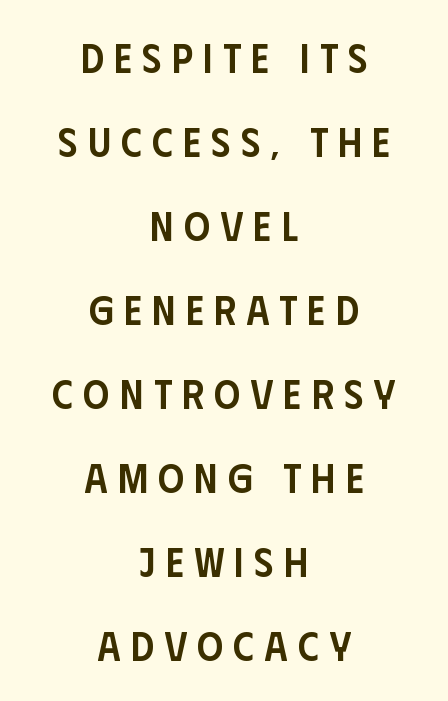
{"serif": "no", "italic": "no", "bold": "semi", "weight": "semibold", "width": "condensed", "stroke_contrast": "low", "x_height": "large", "monospaced": "no", "underline": "no", "align": "center", "line_spacing": "loose", "line_spacing_ratio": 2.05, "letter_spacing": "wide", "letter_spacing_em": 0.25, "glyph_px": 41}
